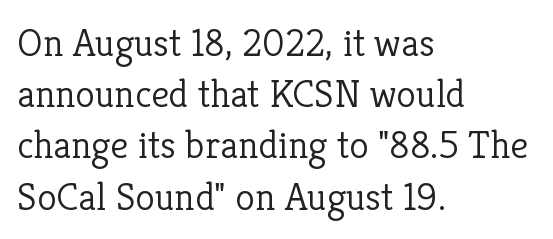
The image shows 40 px light serif type, upright; set left-aligned, normal line spacing (1.28x), normal letter spacing, not underlined; low stroke contrast and a medium x-height.
